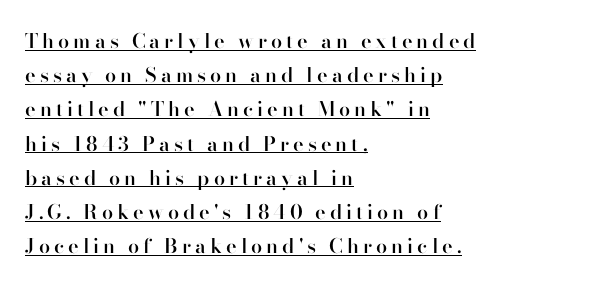
{"italic": "no", "bold": "semi", "underline": "yes", "align": "left", "line_spacing_ratio": 1.71, "letter_spacing": "wide", "letter_spacing_em": 0.2, "glyph_px": 20}
